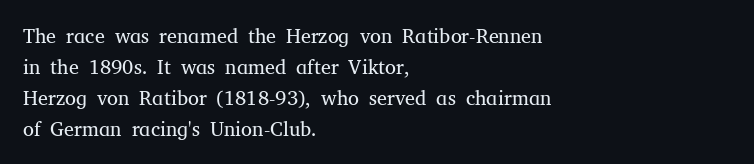
The image shows 20 px text type, upright; set left-aligned, normal line spacing (1.55x), normal letter spacing, not underlined.
